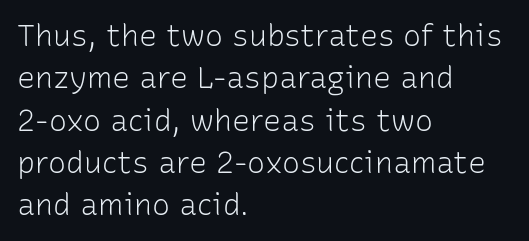
{"serif": "no", "italic": "no", "bold": "no", "weight": "light", "width": "normal", "stroke_contrast": "low", "x_height": "medium", "monospaced": "no", "underline": "no", "align": "left", "line_spacing": "normal", "line_spacing_ratio": 1.41, "letter_spacing": "normal", "letter_spacing_em": 0.0, "glyph_px": 30}
